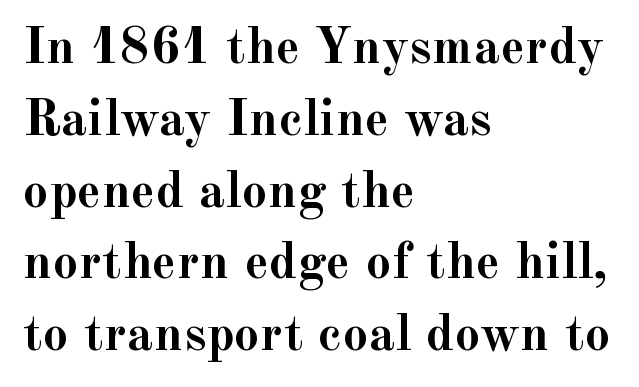
Q: Is the text bold? A: Yes.
Q: Is the text italic (slanted)? A: No, it is upright.
Q: Is the typeface a serif or a sans-serif typeface? A: Serif.
Q: Is the text underlined? A: No.
Q: How is the paragraph aligned? A: Left-aligned.
Q: Is the spacing between letters normal or unusually wide? A: Normal.
Q: Is the spacing between lines tight, normal or loose? A: Normal.
Q: Width (condensed, normal, or wide)? A: Normal.
Q: x-height? A: Small.
Q: Monospaced? A: No.
